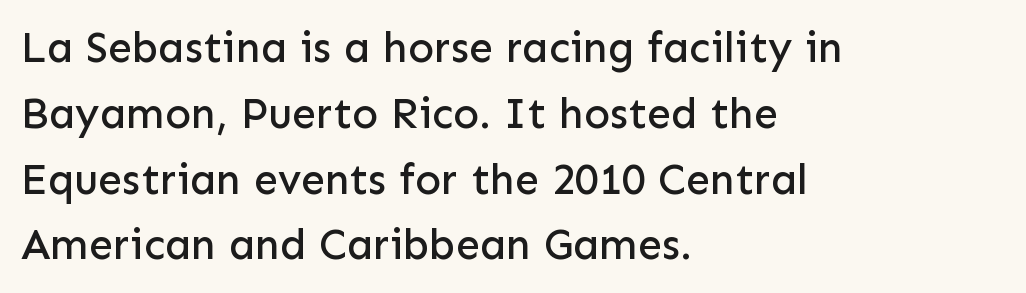
The image shows 43 px sans-serif type, upright; set left-aligned, normal line spacing (1.53x), normal letter spacing, not underlined; low stroke contrast and a medium x-height.
